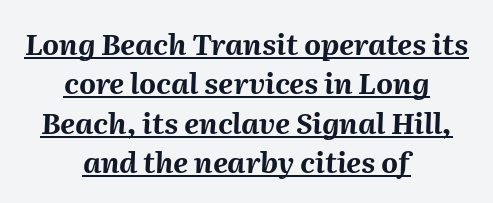
The image shows 29 px bold type, italic (leaning right); set centered, normal line spacing (1.36x), normal letter spacing, underlined; medium stroke contrast and a medium x-height.
